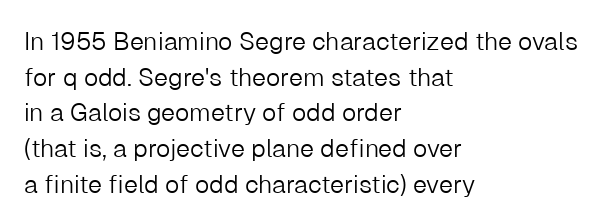
No word sits above an underline. These lines stack with their left ends in a neat column. The line-height multiplier appears to be the usual default. Ordinary non-slanted type is in use. Students, note that the glyphs here touch the page at normal intervals.
